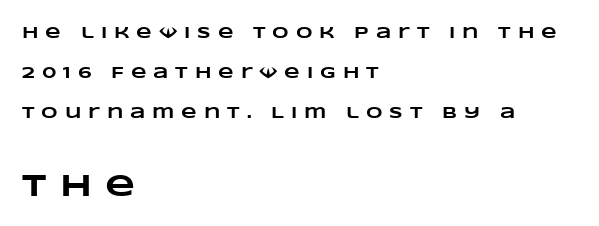
{"bold": "yes", "weight": "heavy", "width": "wide", "stroke_contrast": "low", "x_height": "large", "monospaced": "no", "underline": "no", "align": "left", "line_spacing": "loose", "line_spacing_ratio": 2.49, "letter_spacing": "wide", "letter_spacing_em": 0.43, "larger_block": "second", "size_ratio": 1.94, "glyph_px": 31}
